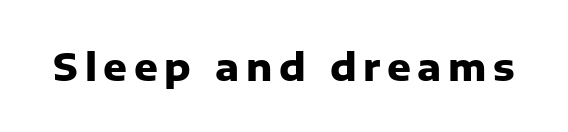
Q: Is the text bold? A: Yes.
Q: Is the text italic (slanted)? A: No, it is upright.
Q: Is the typeface a serif or a sans-serif typeface? A: Sans-serif.
Q: Is the text underlined? A: No.
Q: Width (condensed, normal, or wide)? A: Normal.
Q: Stroke contrast? A: Low.
Q: x-height? A: Medium.
Q: Monospaced? A: No.
